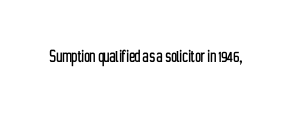
{"italic": "no", "underline": "no", "letter_spacing": "normal", "letter_spacing_em": 0.0, "glyph_px": 20}
